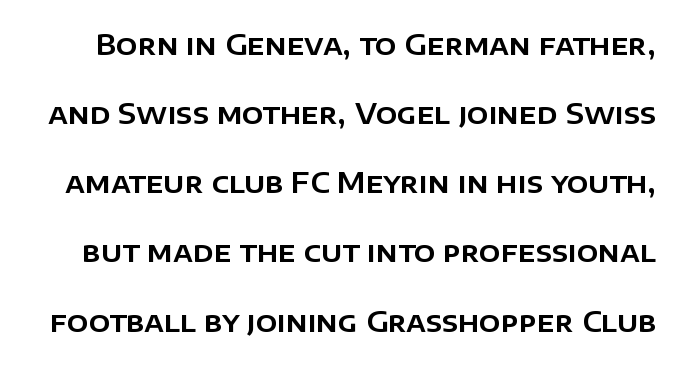
{"serif": "no", "italic": "no", "width": "normal", "stroke_contrast": "low", "x_height": "large", "monospaced": "no", "underline": "no", "line_spacing": "loose", "line_spacing_ratio": 2.47, "letter_spacing": "normal", "letter_spacing_em": 0.0, "glyph_px": 28}
